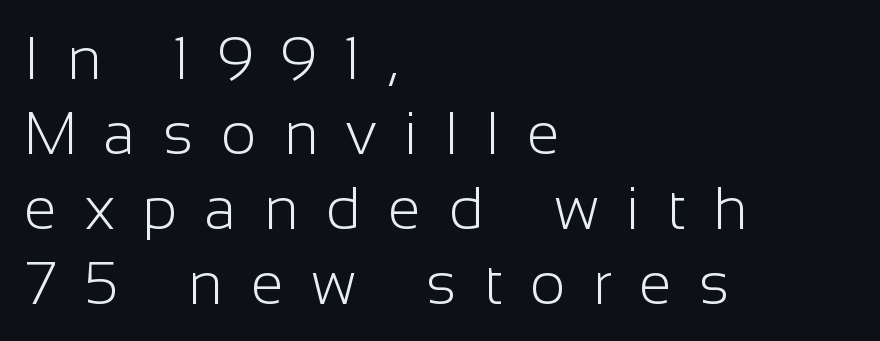
Do the letters lean? They stand straight. Serif or sans? Sans — the stroke terminals are bare. The weight tops out at a normal text grade. These lines are rendered in a variable-pitch font.
